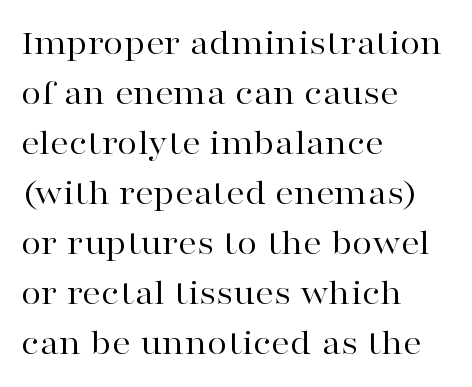
The image shows 37 px regular-weight, wide serif type, upright; set left-aligned, normal line spacing (1.35x), normal letter spacing, not underlined; high stroke contrast and a medium x-height.
